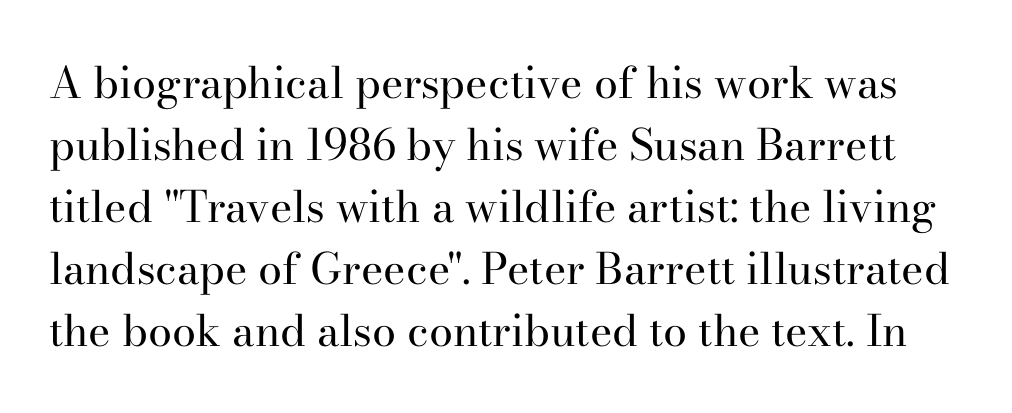
{"serif": "yes", "italic": "no", "bold": "no", "weight": "regular", "width": "normal", "stroke_contrast": "high", "x_height": "small", "monospaced": "no", "underline": "no", "line_spacing": "normal", "line_spacing_ratio": 1.44, "letter_spacing": "normal", "letter_spacing_em": 0.0, "glyph_px": 43}
